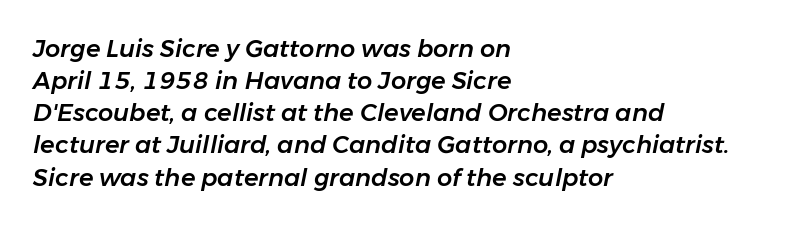
{"italic": "yes", "lean": "right", "slant_degrees": 11, "underline": "no", "align": "left", "line_spacing": "normal", "line_spacing_ratio": 1.34, "letter_spacing": "normal", "letter_spacing_em": 0.0, "glyph_px": 24}
